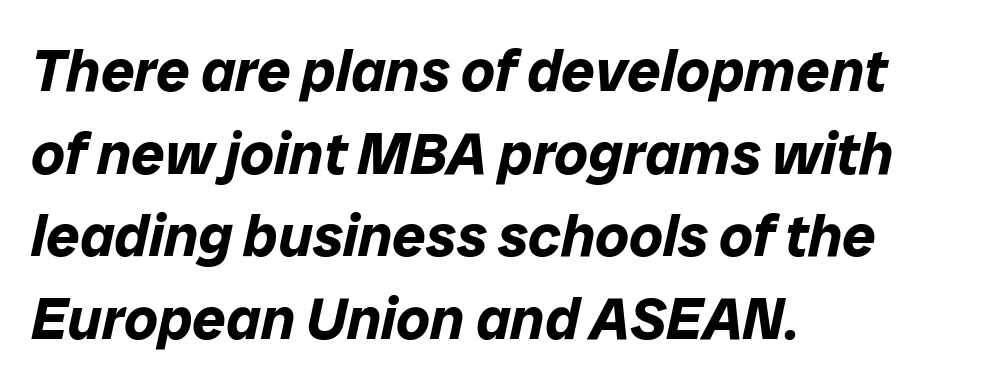
Successive baselines arrive at the customary interval. Look at the tracking — it's just the regular setting, nothing added. Its strokes are broad and dark, the hallmark of bold type. Think of a printed novel: that variable character pitch is what you see here.
